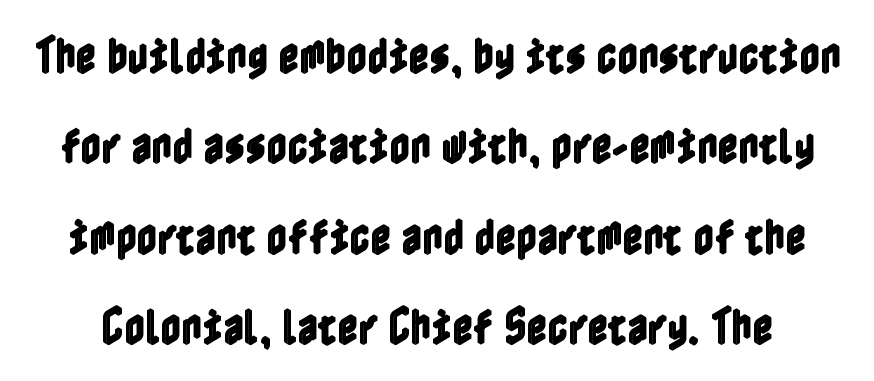
The image shows 40 px condensed type, upright; set loose line spacing (2.26x), normal letter spacing, not underlined; a medium x-height.
